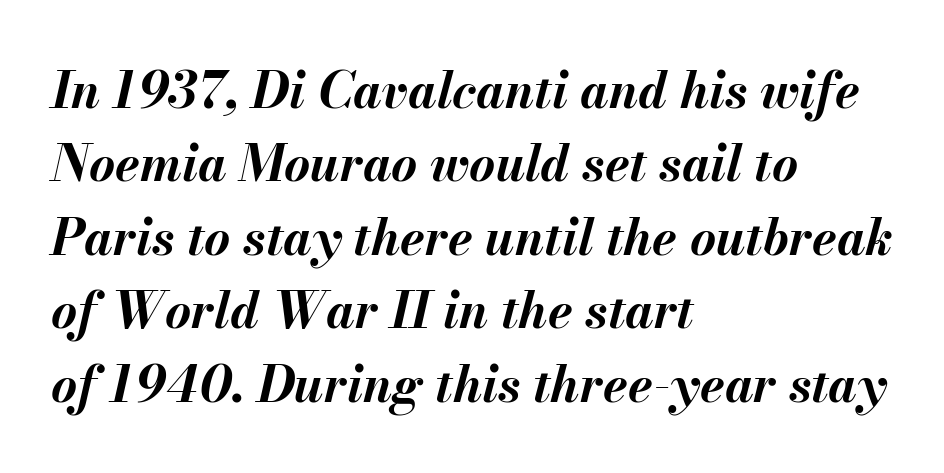
No extra tracking has been applied to these lines. You'd pick this weight for a headline — it's a proper bold. Does the lettering tilt? It does — this is italic. Baseline-to-baseline distance is the conventional proportion of letter height. Plain, unruled lines of type. The ragged edge is on the right, which tells us the setting is flush left.
